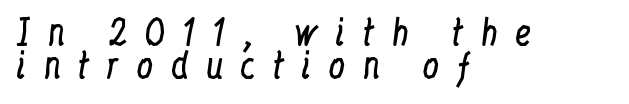
{"serif": "yes", "bold": "no", "weight": "regular", "width": "condensed", "stroke_contrast": "low", "x_height": "medium", "monospaced": "no", "underline": "no", "align": "left", "line_spacing": "tight", "line_spacing_ratio": 0.97, "letter_spacing": "wide", "letter_spacing_em": 0.47, "glyph_px": 34}
